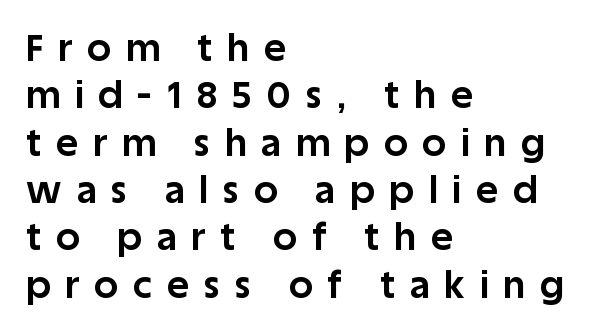
The image shows 37 px bold sans-serif type, upright; set left-aligned, normal line spacing (1.28x), unusually wide letter spacing (+0.41 em), not underlined; low stroke contrast and a large x-height.
